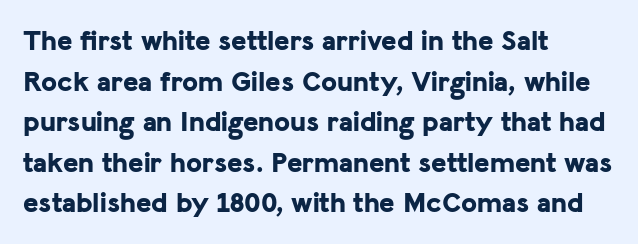
{"serif": "no", "italic": "no", "bold": "yes", "weight": "bold", "width": "normal", "stroke_contrast": "low", "x_height": "medium", "monospaced": "no", "underline": "no", "align": "left", "line_spacing": "normal", "line_spacing_ratio": 1.4, "letter_spacing": "normal", "letter_spacing_em": 0.0, "glyph_px": 29}
